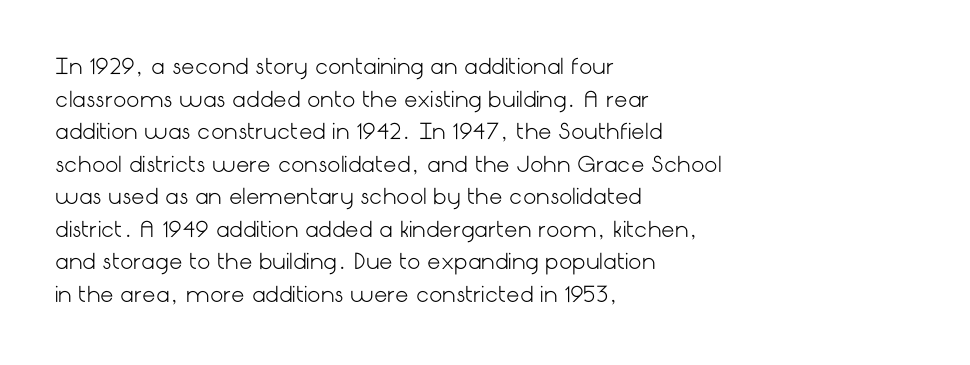
The axis of the letterforms is exactly vertical. Here the glyphs are tracked normally, forming tight word shapes. Descenders hang freely into open space. Line beginnings align vertically; line endings do not. The rows are spaced the way most documents space them.
